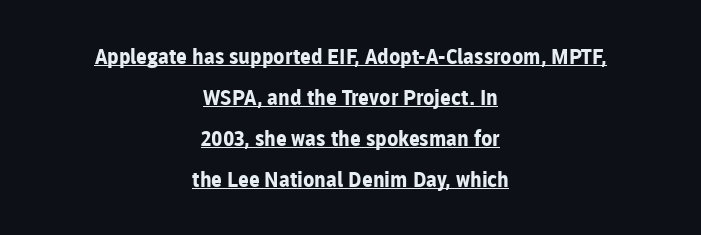
{"italic": "no", "bold": "yes", "underline": "yes", "align": "center", "line_spacing": "loose", "line_spacing_ratio": 1.95, "letter_spacing": "normal", "letter_spacing_em": 0.0, "glyph_px": 21}
